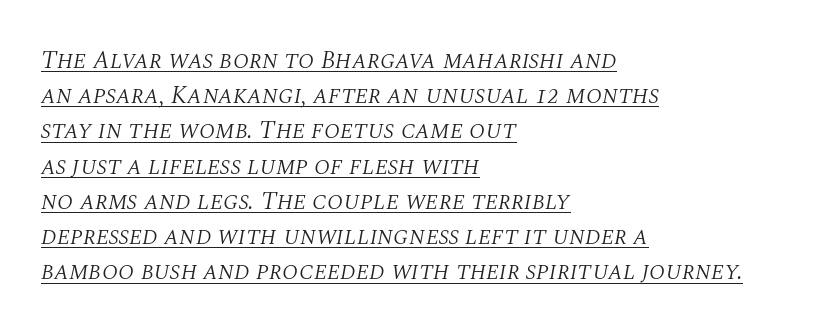
The image shows 25 px text type, italic (leaning right); set left-aligned, normal line spacing (1.41x), normal letter spacing, underlined.
